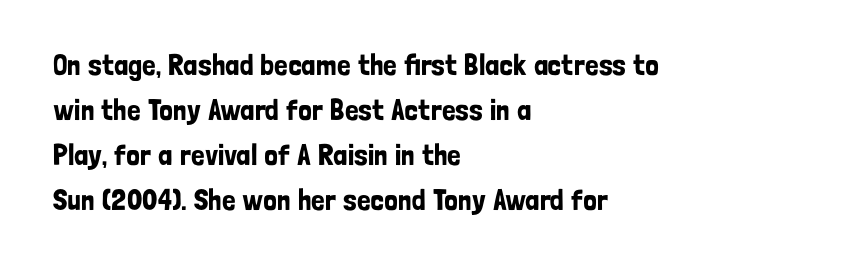
The image shows 30 px condensed sans-serif type, upright; set left-aligned, normal line spacing (1.5x), normal letter spacing, not underlined; low stroke contrast and a medium x-height.
